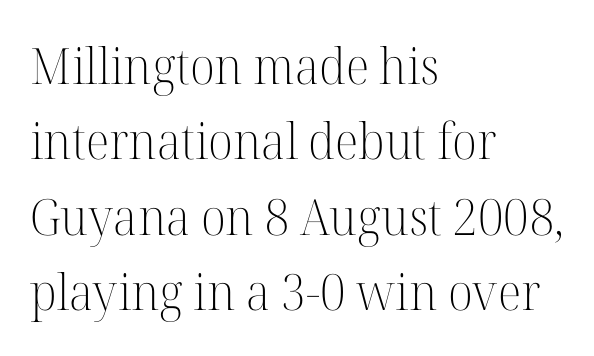
The image shows 50 px light serif type, upright; set left-aligned, normal line spacing (1.51x), normal letter spacing, not underlined; high stroke contrast and a medium x-height.
